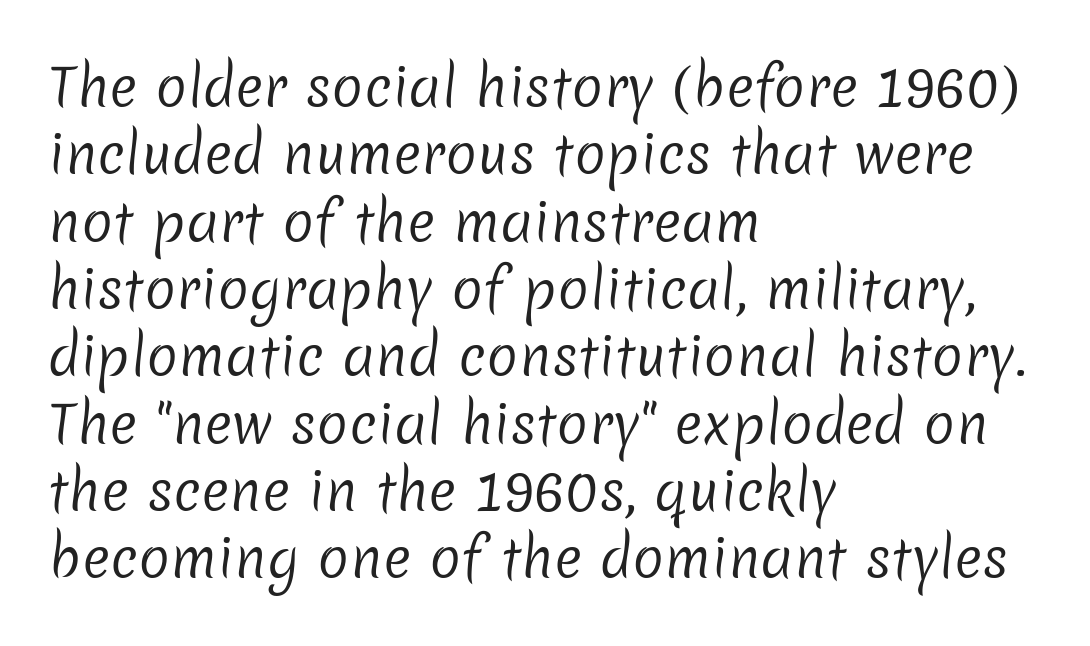
Line starts are locked; line ends wander. These lines sit exactly where default settings would place them. Spacing verdict: proportional, widths tailored to each character. A typesetter would call this zero additional tracking. The characters are drawn with everyday or finer stroke widths. This rendering features lettering with no underline.
